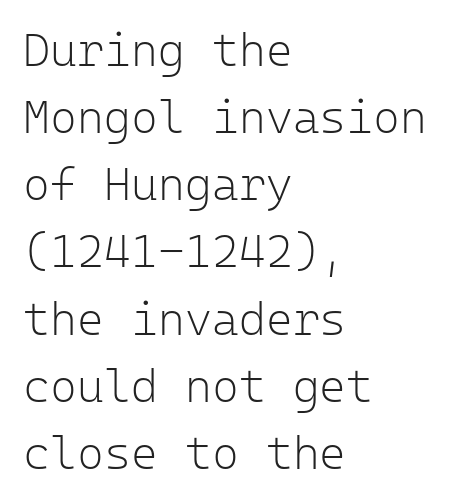
{"serif": "no", "italic": "no", "bold": "no", "weight": "light", "width": "normal", "stroke_contrast": "low", "x_height": "medium", "monospaced": "yes", "underline": "no", "align": "left", "line_spacing": "normal", "line_spacing_ratio": 1.46, "letter_spacing": "normal", "letter_spacing_em": 0.0, "glyph_px": 46}
